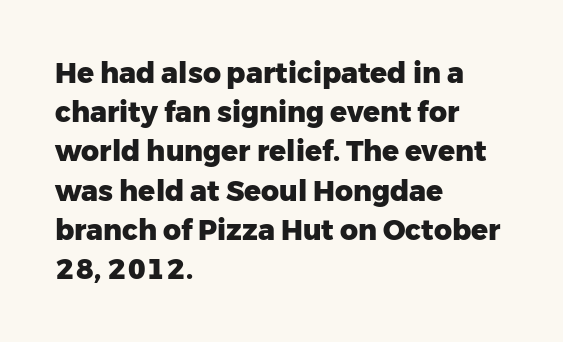
Letter spacing: default. Type without underlining. Which margin do the lines hug? The left one — the right edge is uneven. The glyphs in this specimen are sans serif.
